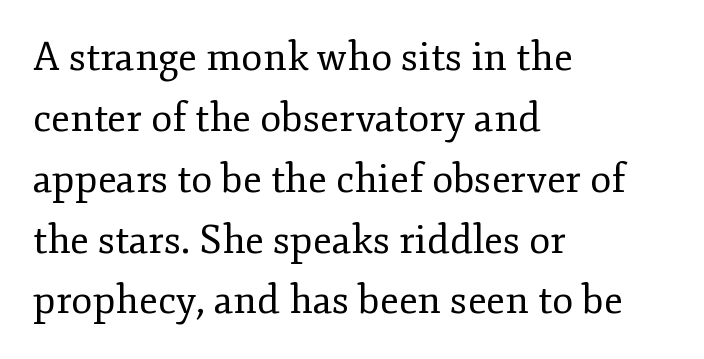
The font family rendered here belongs to the serif group. Italic: no, the glyphs are upright roman. Horizontally, the lines are justified to the leading edge only. Honestly, there is no underline to notice here at all. Letters have the restrained weight of plain body copy at most. The passage shown has conventional tracking throughout.
